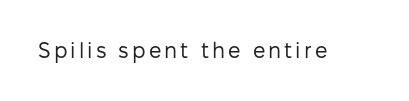
The specimen reads as upright at a glance. The face looks like a standard text weight, possibly lighter. Nobody drew a line under any word here.
